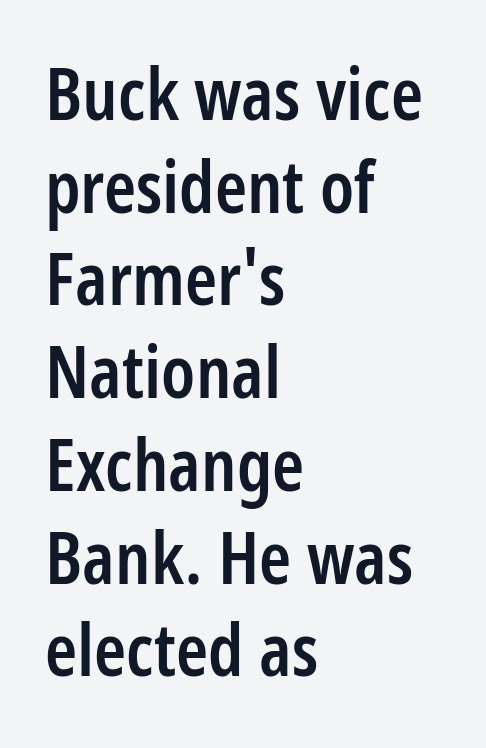
The lines are quadded left. The characters look somewhat weighty, a semibold short of true bold. A clean baseline with only descenders dipping below it. When letters stand straight like this, we call the style roman or upright.
